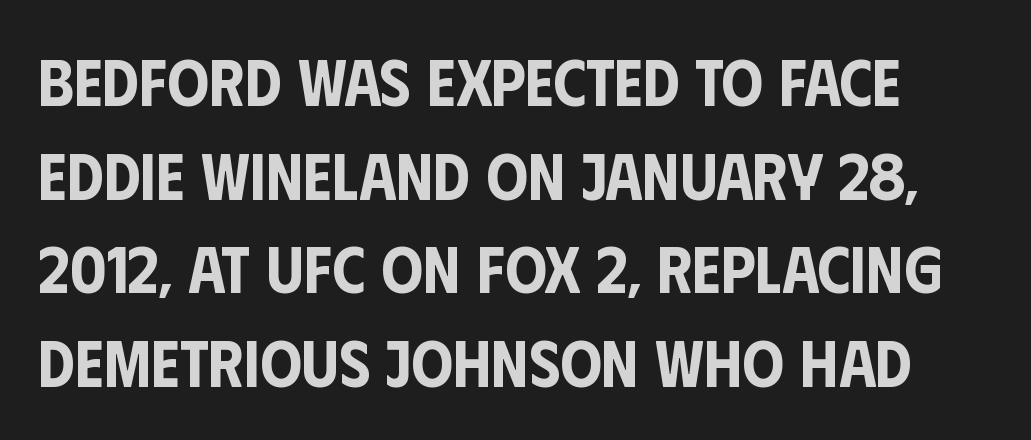
Q: Is the text italic (slanted)? A: No, it is upright.
Q: Is the typeface a serif or a sans-serif typeface? A: Sans-serif.
Q: Is the text underlined? A: No.
Q: Is the spacing between letters normal or unusually wide? A: Normal.
Q: Is the spacing between lines tight, normal or loose? A: Normal.
Q: Width (condensed, normal, or wide)? A: Condensed.
Q: Stroke contrast? A: Low.
Q: x-height? A: Large.
Q: Monospaced? A: No.
